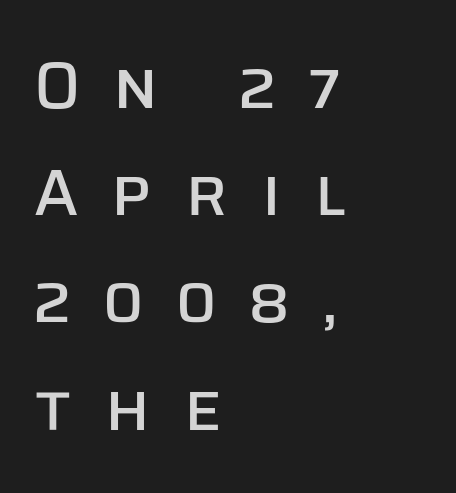
{"serif": "no", "italic": "no", "width": "normal", "stroke_contrast": "low", "x_height": "large", "monospaced": "no", "underline": "no", "align": "left", "line_spacing": "normal", "line_spacing_ratio": 1.65, "letter_spacing": "wide", "letter_spacing_em": 0.49, "glyph_px": 65}
